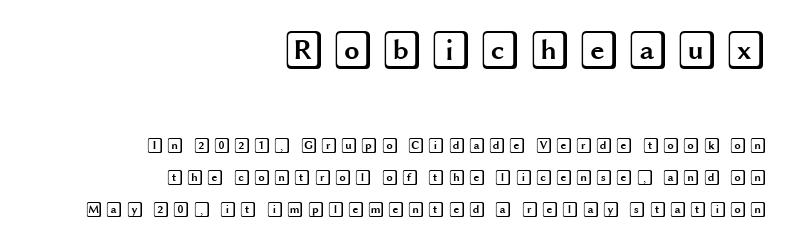
The image shows 39 px wide type, upright; set right-aligned, loose line spacing (2.0x), not underlined; the first (top) block is 2.44x larger; a large x-height.
